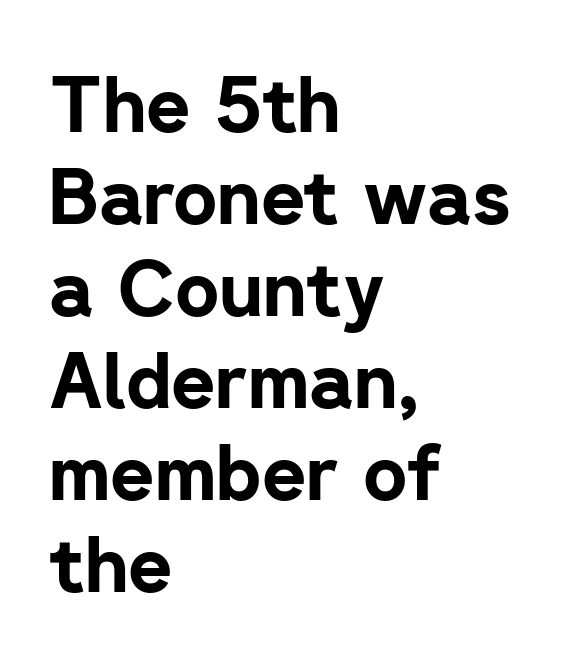
The image shows 76 px bold sans-serif type, upright; set left-aligned, line spacing 1.21x, normal letter spacing, not underlined; low stroke contrast and a medium x-height.
